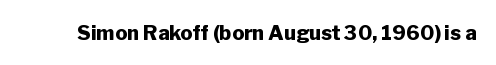
The rendering keeps characters at their native spacing. Underlining? Definitely not there. Nope, not italic — everything's standing straight. Set as a true bold cut, around the 700 mark.
